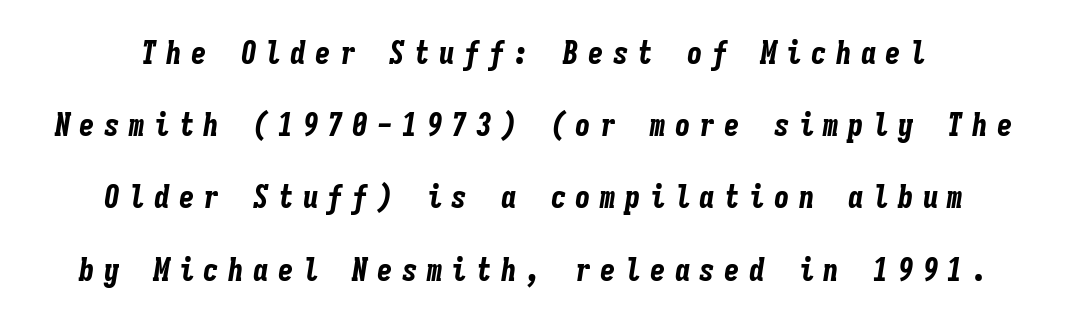
Loosely led — the rows are spread out. Caption: expanded tracking, letters set apart. The space directly below the letters is spotless. Think of a typewriter: that constant character pitch is what you see here. The letters are bold, with thick, heavy strokes.
